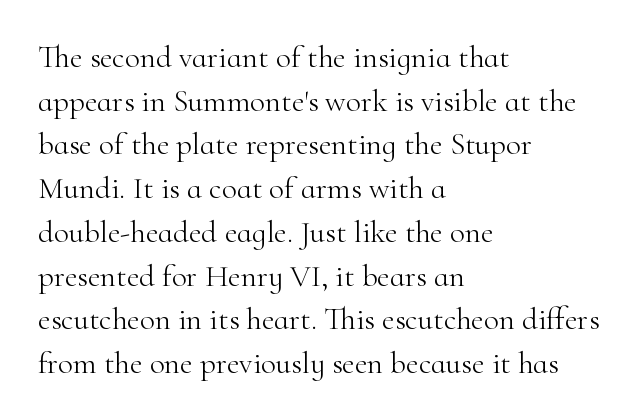
The image shows 31 px light serif type, upright; set left-aligned, normal line spacing (1.41x), normal letter spacing, not underlined; high stroke contrast and a small x-height.
